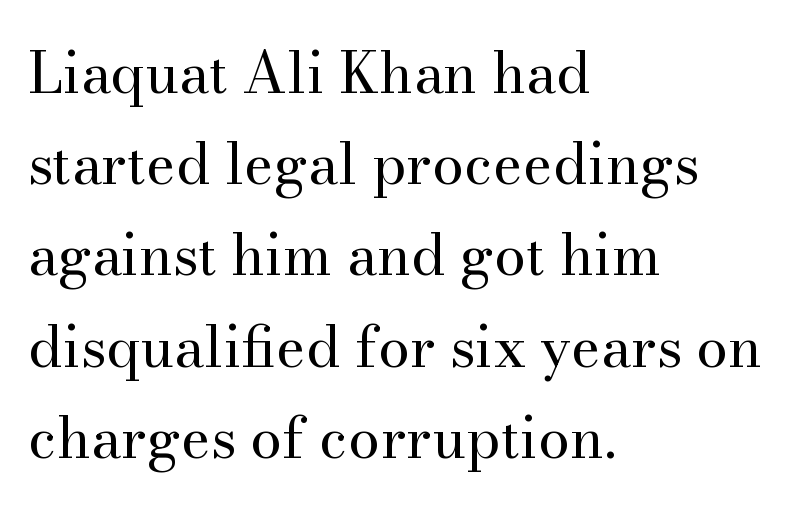
Q: Is the text bold? A: No.
Q: Is the text italic (slanted)? A: No, it is upright.
Q: Is the typeface a serif or a sans-serif typeface? A: Serif.
Q: Is the text underlined? A: No.
Q: How is the paragraph aligned? A: Left-aligned.
Q: Is the spacing between letters normal or unusually wide? A: Normal.
Q: Is the spacing between lines tight, normal or loose? A: Normal.
Q: Width (condensed, normal, or wide)? A: Normal.
Q: Stroke contrast? A: Medium.
Q: x-height? A: Small.
Q: Monospaced? A: No.
